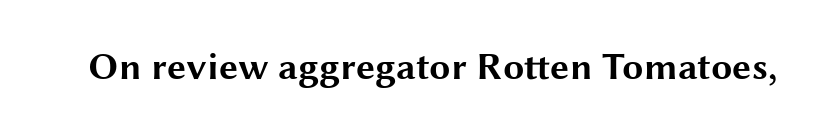
The words here are not underlined. The letters advance in unequal steps, a hallmark of proportional type. You can tell it's not italic because the verticals are truly vertical. A sans-serif font was chosen for this passage. Each word holds together tightly as a unit, with standard inter-letter gaps. The characters look thick and weighty, a clear bold.
